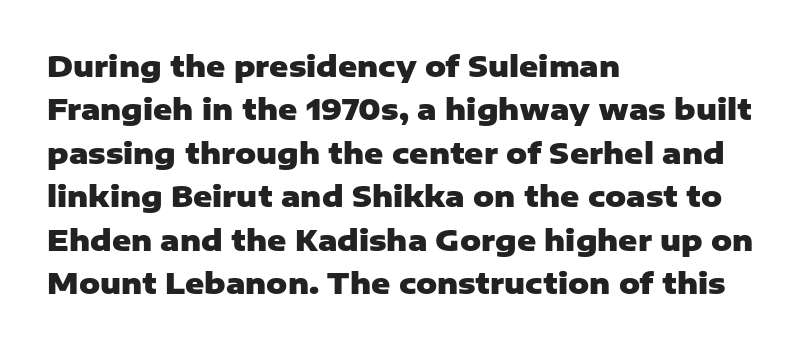
{"serif": "no", "italic": "no", "bold": "yes", "weight": "heavy", "width": "normal", "stroke_contrast": "low", "x_height": "medium", "monospaced": "no", "underline": "no", "align": "left", "line_spacing": "normal", "line_spacing_ratio": 1.5, "letter_spacing": "normal", "letter_spacing_em": 0.0, "glyph_px": 29}
